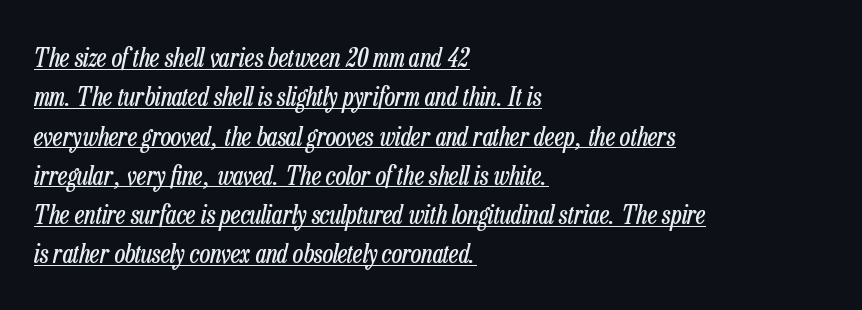
{"italic": "yes", "lean": "right", "slant_degrees": 13, "bold": "no", "underline": "yes", "align": "left", "line_spacing": "normal", "line_spacing_ratio": 1.51, "letter_spacing": "normal", "letter_spacing_em": 0.0, "glyph_px": 26}
